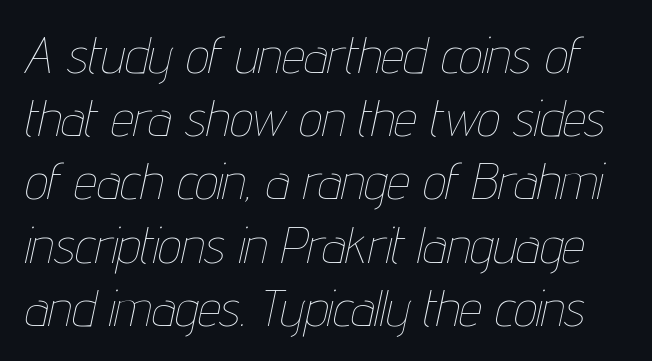
Stroke thickness stays within the range of a standard reading face or lighter. Compared with ordinary roman type, these characters are visibly tilted. Check the space under the baseline: it is left empty. Is the letter spacing exaggerated? No — it looks like the ordinary default. The letters advance in unequal steps, a hallmark of proportional type.
